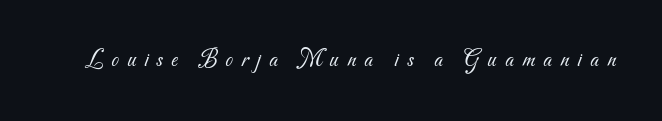
The image shows 24 px text type; set unusually wide letter spacing (+0.35 em), not underlined.
